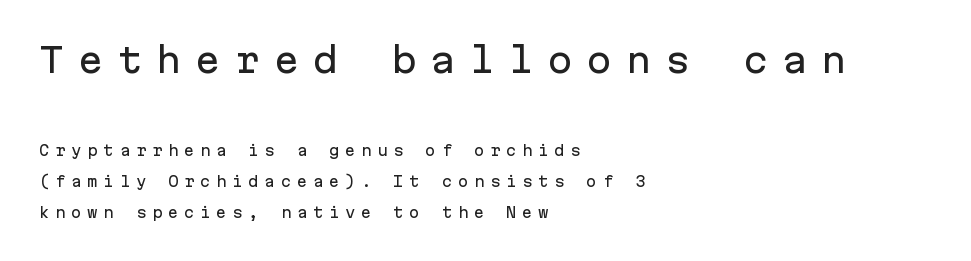
The image shows 34 px sans-serif type, upright, monospaced; set left-aligned, loose line spacing (2.23x), unusually wide letter spacing (+0.4 em), not underlined; the first (top) block is 2.43x larger; low stroke contrast and a medium x-height.
